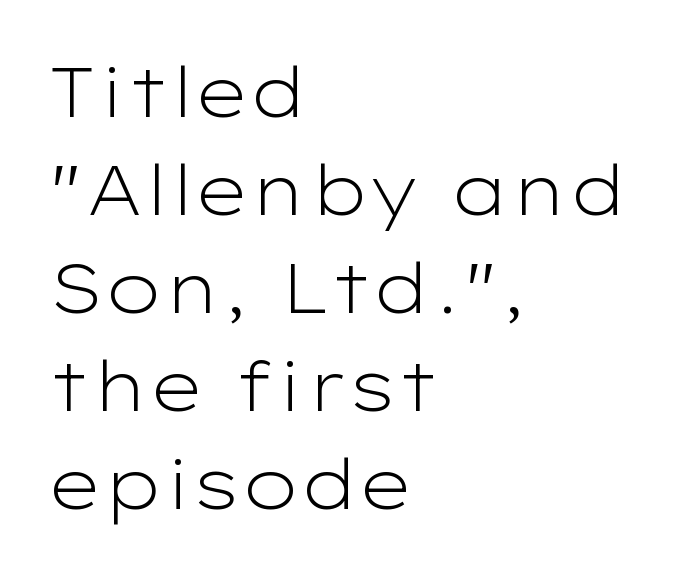
{"serif": "no", "italic": "no", "bold": "no", "weight": "light", "width": "wide", "stroke_contrast": "low", "x_height": "medium", "monospaced": "no", "underline": "no", "align": "left", "line_spacing": "normal", "line_spacing_ratio": 1.42, "letter_spacing": "normal", "letter_spacing_em": 0.0, "glyph_px": 69}
